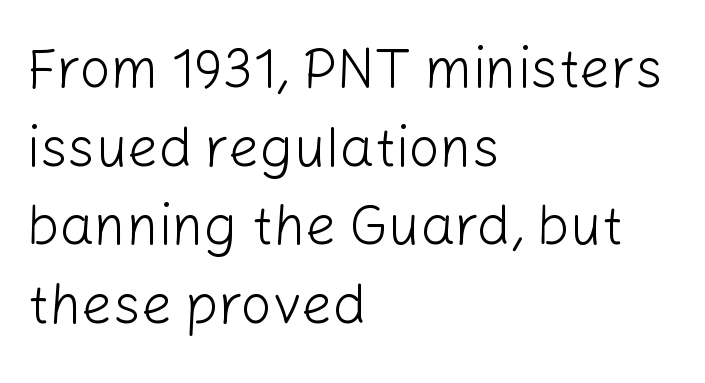
The image shows 55 px light sans-serif type, upright; set left-aligned, normal line spacing (1.43x), normal letter spacing, not underlined; low stroke contrast and a medium x-height.
